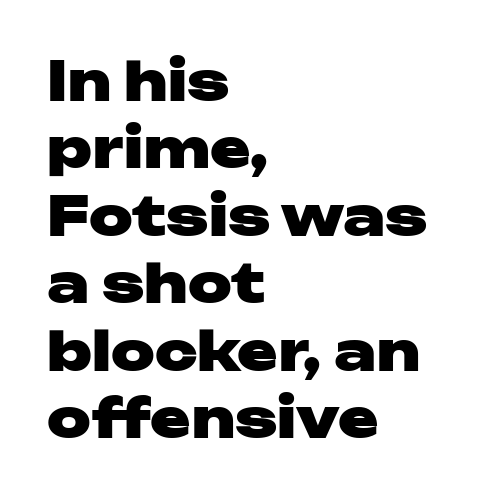
Every row of glyphs begins at an identical x-position on the left. A full-strength bold gives these letters their thick strokes. Nope, no serifs anywhere on these letters. This is roman type, the default non-slanted kind. Rows of type keep a routine distance in the vertical direction. Lines of text with bare space underneath.
